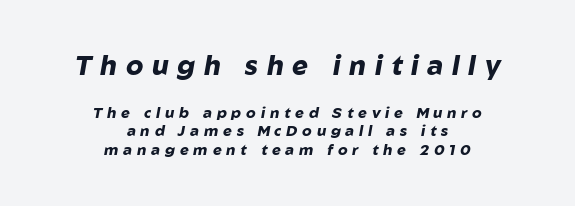
The image shows 27 px bold type, italic (leaning right); set centered, line spacing 1.23x, unusually wide letter spacing (+0.32 em), not underlined; the first (top) block is 1.8x larger.
